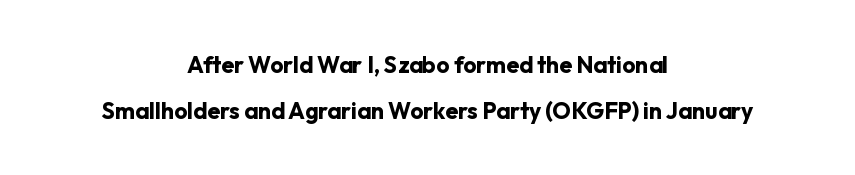
What weight is shown? A full bold with thick strokes. Check under the words: just untouched page. Posture: straight, roman, zero tilt. Does the leading feel generous? Absolutely, it's lavish. Default kerning and tracking; the words read as compact shapes. Horizontal alignment here is central, giving a formal, balanced look.
